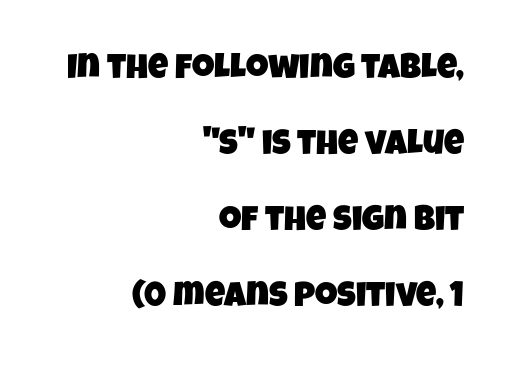
Students, observe: this is what heavily led, spacious text looks like. In terms of letterspacing, this is plain default setting. The string is rendered with underlining switched off. Spacing verdict: proportional, widths tailored to each character. The typeface chosen for these lines omits serifs. Layout note: lines flush right.
